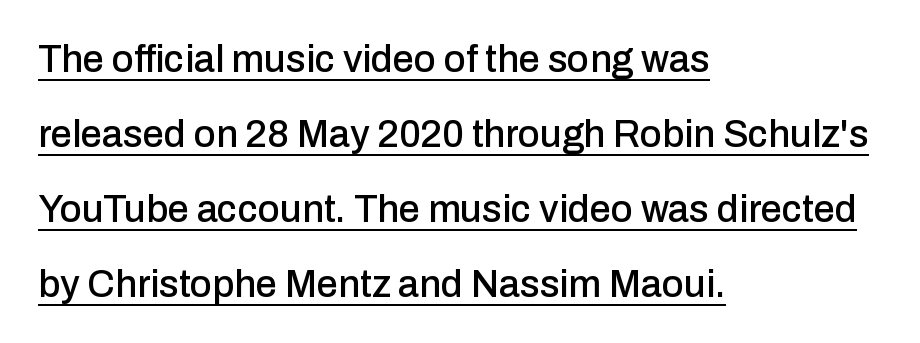
{"serif": "no", "italic": "no", "width": "normal", "stroke_contrast": "low", "x_height": "medium", "monospaced": "no", "underline": "yes", "align": "left", "line_spacing": "loose", "line_spacing_ratio": 1.97, "letter_spacing": "normal", "letter_spacing_em": 0.0, "glyph_px": 38}
